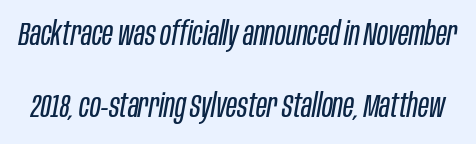
The image shows 33 px regular-weight, condensed type, italic (leaning right); set loose line spacing (2.19x), normal letter spacing, not underlined; low stroke contrast and a large x-height.
